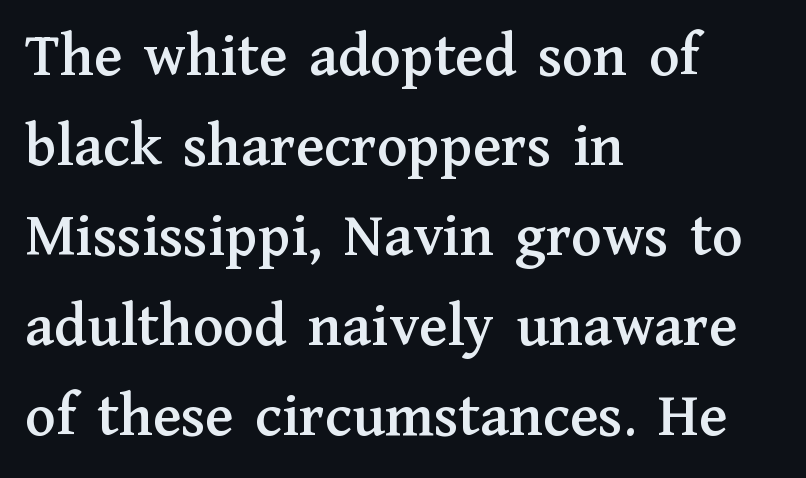
The image shows 63 px serif type, upright; set left-aligned, normal line spacing (1.43x), normal letter spacing, not underlined; medium stroke contrast and a medium x-height.
